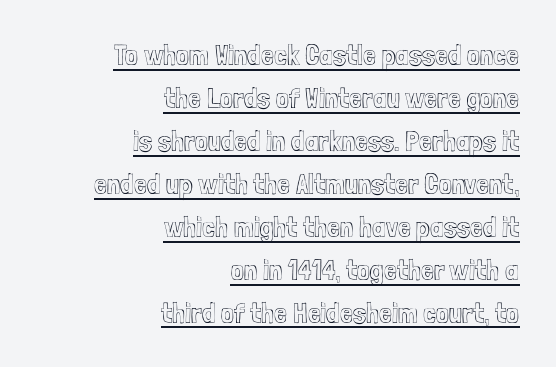
Q: Is the text italic (slanted)? A: No, it is upright.
Q: Is the text underlined? A: Yes.
Q: How is the paragraph aligned? A: Right-aligned.
Q: Is the spacing between letters normal or unusually wide? A: Normal.
Q: Is the spacing between lines tight, normal or loose? A: Normal.
Q: Width (condensed, normal, or wide)? A: Condensed.
Q: x-height? A: Medium.
Q: Monospaced? A: No.
